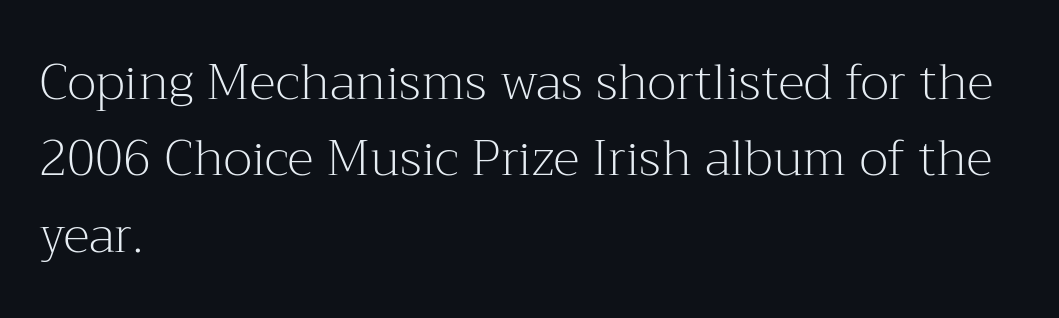
Reading down the block, your eye returns to a fixed left position each line. Evenly set lines give the paragraph a standard silhouette. Vertical strokes here are truly vertical. The string is rendered with underlining switched off. This reads as an unemphasized weight, regular at the heaviest.
